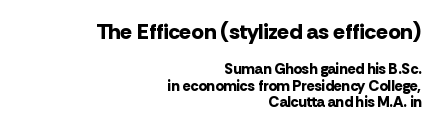
The vertical gap from one line to the next is small. Words appear dense and cohesive because spacing is normal. The passage shown is emphatically bold. Clear beneath every line of the passage. A student would call this right alignment; a typographer would say flush right, rag left.
